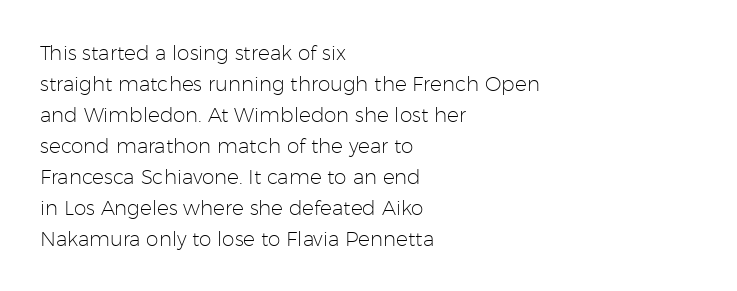
{"italic": "no", "bold": "no", "underline": "no", "align": "left", "line_spacing": "normal", "line_spacing_ratio": 1.55, "letter_spacing": "normal", "letter_spacing_em": 0.0, "glyph_px": 20}
